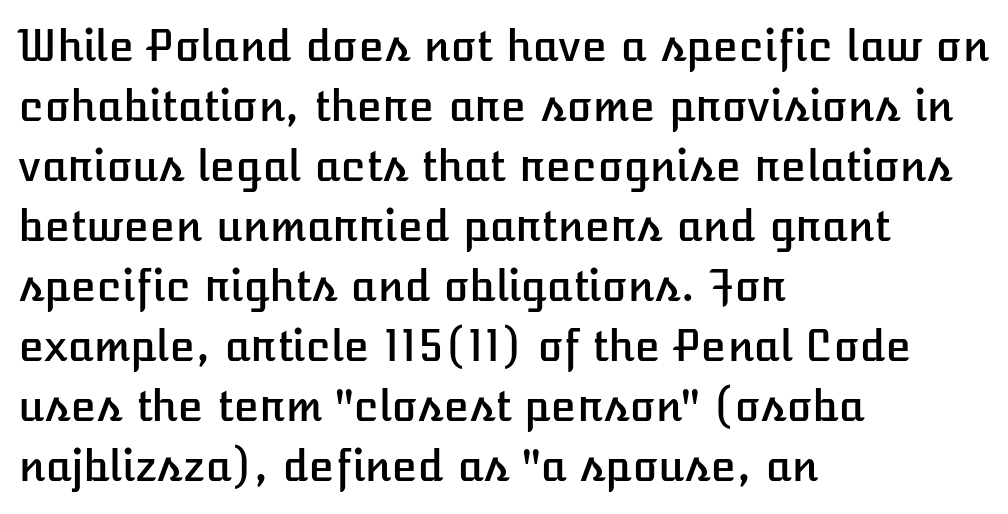
The image shows 42 px text type, upright; set left-aligned, normal line spacing (1.43x), normal letter spacing, not underlined; low stroke contrast and a medium x-height.
